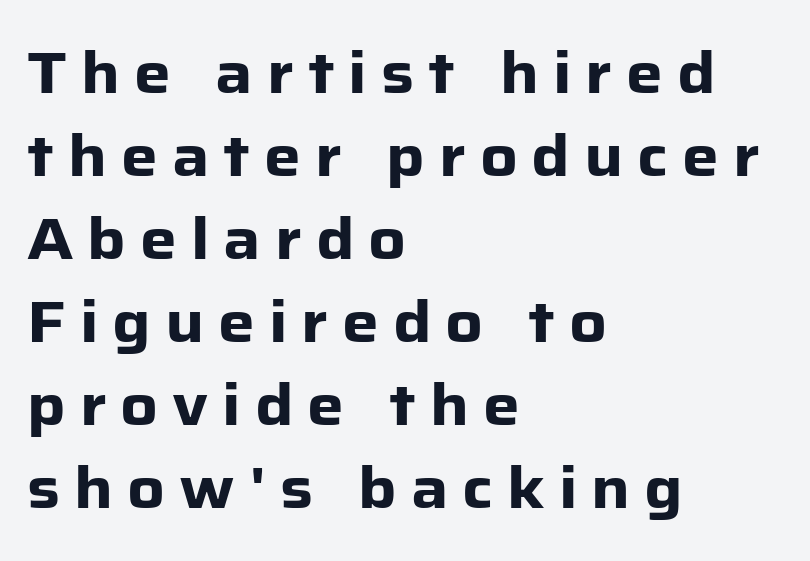
The image shows 58 px heavy sans-serif type, upright; set left-aligned, normal line spacing (1.43x), unusually wide letter spacing (+0.24 em), not underlined; low stroke contrast and a medium x-height.
